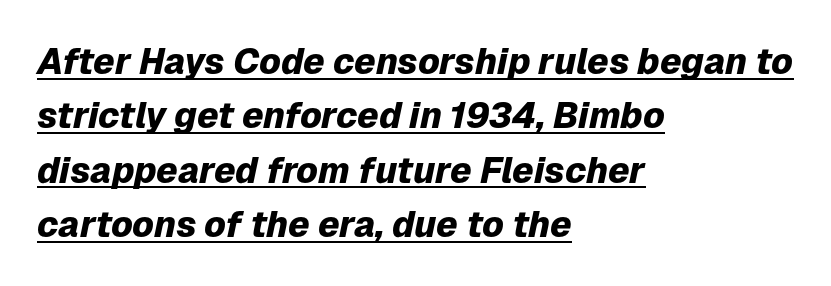
{"italic": "yes", "lean": "right", "slant_degrees": 12, "bold": "yes", "weight": "heavy", "width": "normal", "stroke_contrast": "low", "x_height": "medium", "monospaced": "no", "underline": "yes", "align": "left", "line_spacing": "normal", "line_spacing_ratio": 1.51, "letter_spacing": "normal", "letter_spacing_em": 0.0, "glyph_px": 36}
